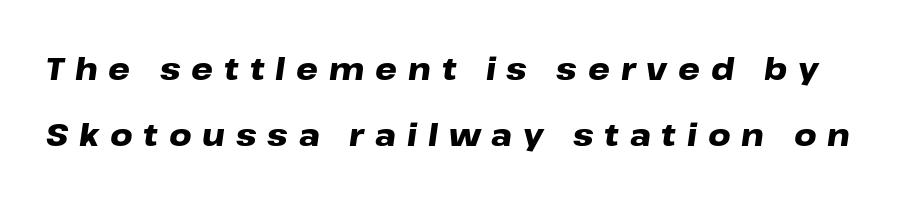
The specimen reads as italic at a glance. Spacing verdict: proportional, widths tailored to each character. Letters rest on an invisible, unmarked baseline. Here the glyphs are tracked loosely, breaking word shapes into spaced letters.
